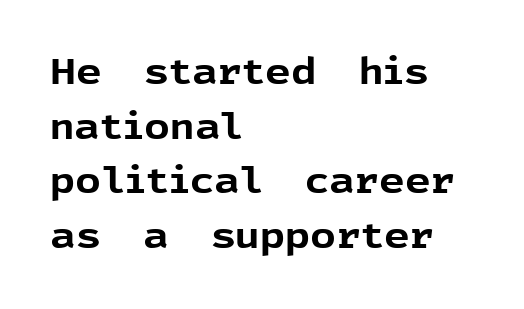
The image shows 36 px bold sans-serif type, upright; set left-aligned, normal line spacing (1.52x), normal letter spacing, not underlined; a medium x-height.
